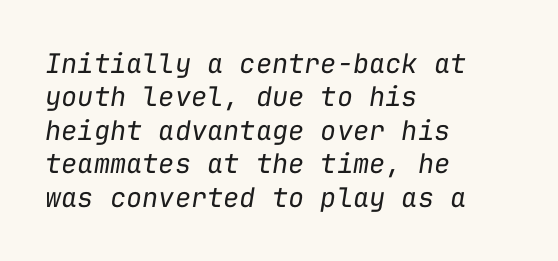
Q: Is the text bold? A: No.
Q: Is the text italic (slanted)? A: Yes, it leans right by about 9 degrees.
Q: Is the text underlined? A: No.
Q: How is the paragraph aligned? A: Left-aligned.
Q: Is the spacing between letters normal or unusually wide? A: Normal.
